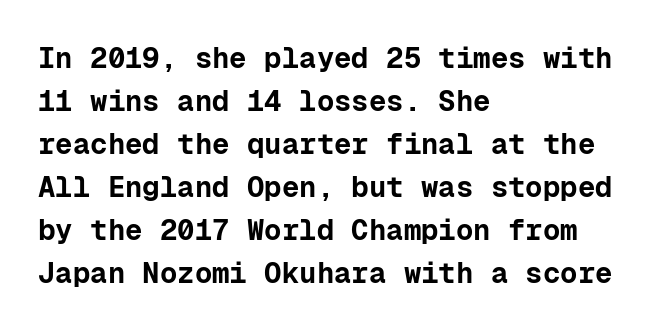
Is there much room between lines? A standard amount, neither cramped nor airy. You could count columns in this text — the font is strictly monospaced. Look at the stroke-to-counter ratio: heavy, a bold. The face used here is rendered with its standard letterfit. The text block is weighted toward the left margin, trailing off unevenly rightward.
